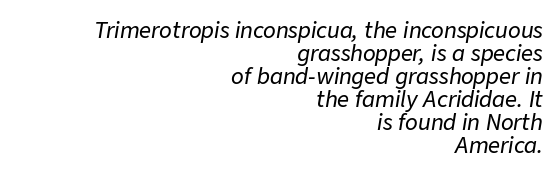
Q: Is the text italic (slanted)? A: Yes, it leans right by about 9 degrees.
Q: Is the text underlined? A: No.
Q: How is the paragraph aligned? A: Right-aligned.
Q: Is the spacing between letters normal or unusually wide? A: Normal.
Q: Is the spacing between lines tight, normal or loose? A: Tight.
